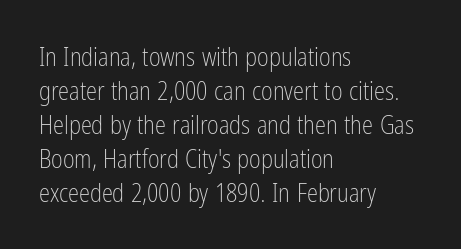
Q: Is the text bold? A: No.
Q: Is the text italic (slanted)? A: No, it is upright.
Q: Is the text underlined? A: No.
Q: How is the paragraph aligned? A: Left-aligned.
Q: Is the spacing between letters normal or unusually wide? A: Normal.
Q: Is the spacing between lines tight, normal or loose? A: Normal.
